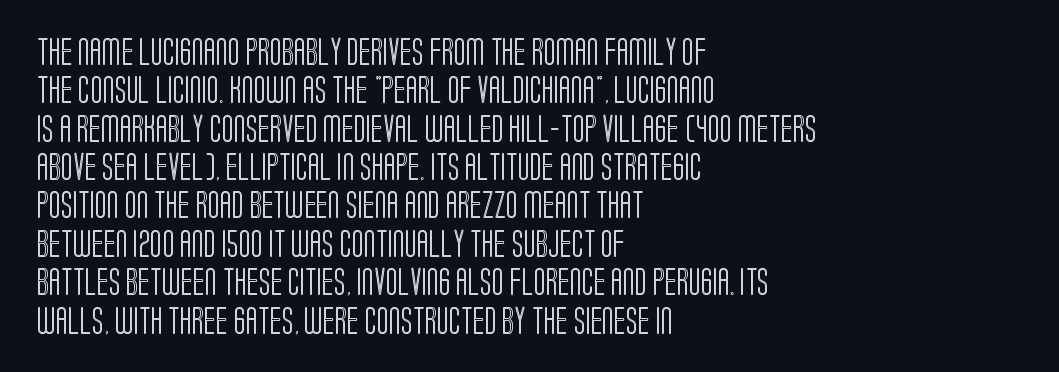
The image shows 28 px condensed type, upright; set left-aligned, normal line spacing (1.37x), normal letter spacing, not underlined; a large x-height.
